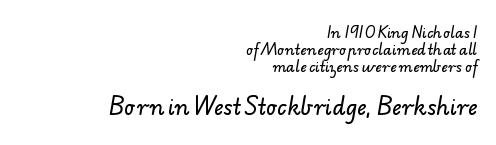
{"underline": "no", "align": "right", "line_spacing_ratio": 1.23, "letter_spacing": "normal", "letter_spacing_em": 0.0, "larger_block": "second", "size_ratio": 1.5, "glyph_px": 21}
